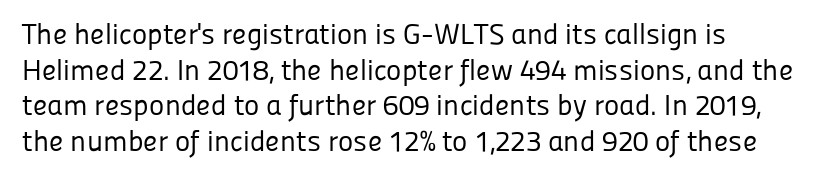
Q: Is the text bold? A: No.
Q: Is the text italic (slanted)? A: No, it is upright.
Q: Is the typeface a serif or a sans-serif typeface? A: Sans-serif.
Q: Is the text underlined? A: No.
Q: Is the spacing between letters normal or unusually wide? A: Normal.
Q: Width (condensed, normal, or wide)? A: Normal.
Q: Stroke contrast? A: Low.
Q: x-height? A: Medium.
Q: Monospaced? A: No.
